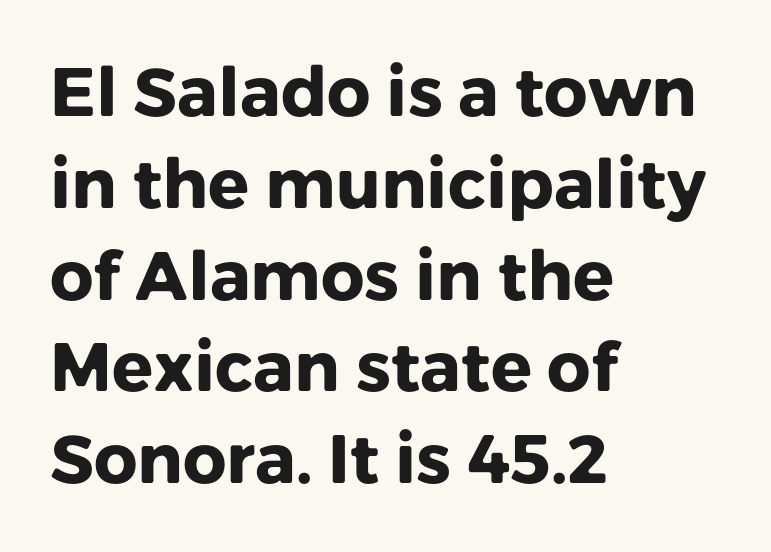
{"serif": "no", "italic": "no", "bold": "yes", "weight": "heavy", "width": "normal", "stroke_contrast": "low", "x_height": "medium", "monospaced": "no", "underline": "no", "align": "left", "line_spacing": "normal", "line_spacing_ratio": 1.35, "letter_spacing": "normal", "letter_spacing_em": 0.0, "glyph_px": 68}
